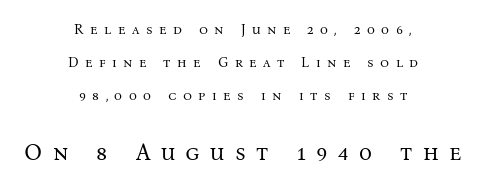
The image shows 23 px text type, upright; set centered, loose line spacing (2.36x), unusually wide letter spacing (+0.46 em), not underlined; the second (bottom) block is 1.64x larger.
